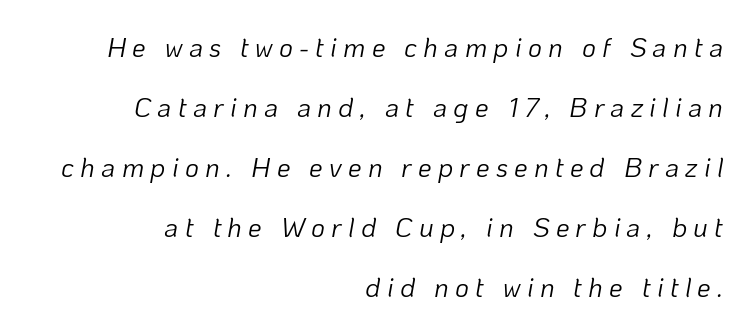
{"italic": "yes", "lean": "right", "slant_degrees": 10, "bold": "no", "underline": "no", "align": "right", "line_spacing": "loose", "line_spacing_ratio": 2.22, "letter_spacing": "wide", "letter_spacing_em": 0.23, "glyph_px": 27}
